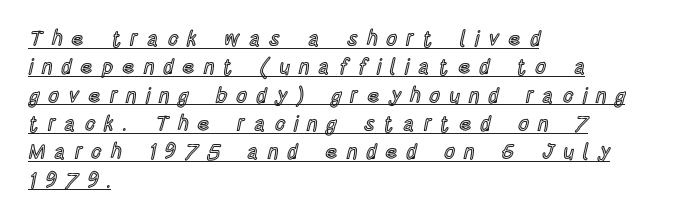
{"underline": "yes", "align": "left", "line_spacing": "normal", "line_spacing_ratio": 1.35, "letter_spacing": "wide", "letter_spacing_em": 0.43, "glyph_px": 21}
